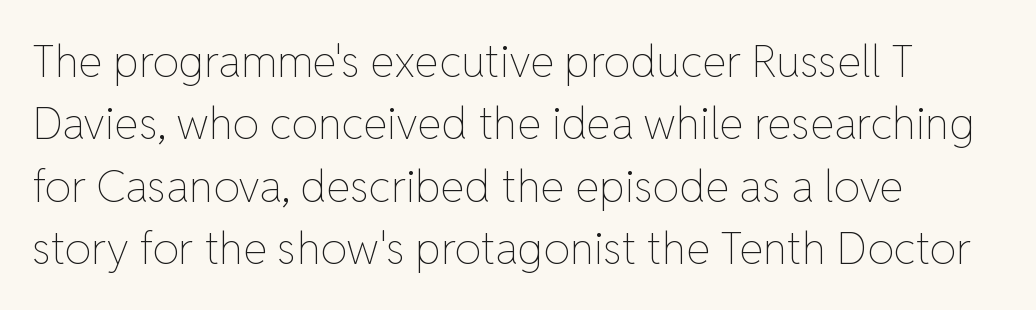
Here the designer chose a conventional face with non-uniform glyph widths. Every row of glyphs begins at an identical x-position on the left. Tall strokes in this sample are plumb rather than angled. Is there much room between lines? A standard amount, neither cramped nor airy. A clean baseline with only descenders dipping below it. The face looks like a standard text weight, possibly lighter.
